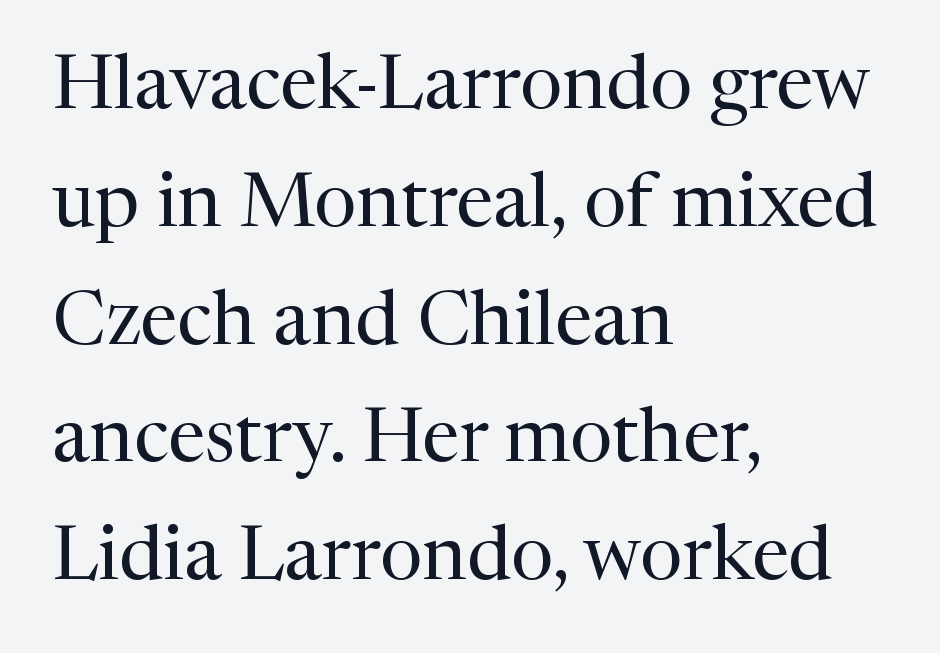
Q: Is the text bold? A: No.
Q: Is the text italic (slanted)? A: No, it is upright.
Q: Is the typeface a serif or a sans-serif typeface? A: Serif.
Q: Is the text underlined? A: No.
Q: How is the paragraph aligned? A: Left-aligned.
Q: Is the spacing between letters normal or unusually wide? A: Normal.
Q: Is the spacing between lines tight, normal or loose? A: Normal.
Q: Width (condensed, normal, or wide)? A: Normal.
Q: Stroke contrast? A: Medium.
Q: x-height? A: Medium.
Q: Monospaced? A: No.
